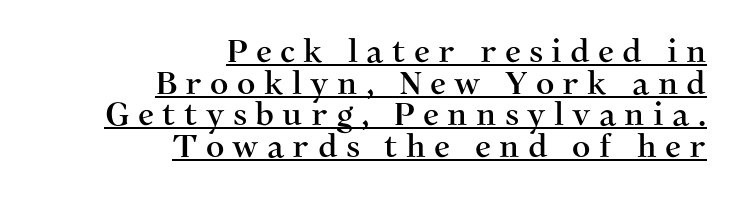
The image shows 32 px serif type, upright; set right-aligned, tight line spacing (0.99x), unusually wide letter spacing (+0.26 em), underlined; medium stroke contrast and a medium x-height.
